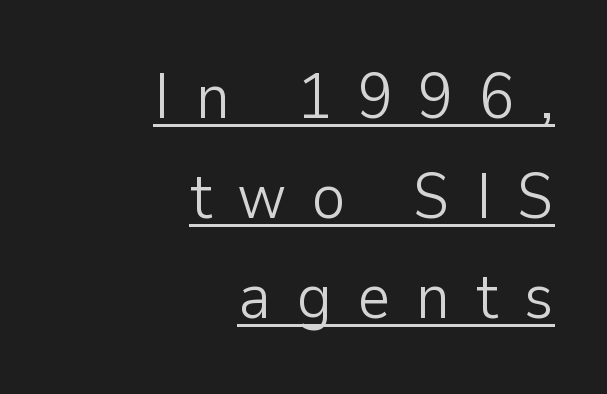
{"serif": "no", "italic": "no", "bold": "no", "weight": "light", "width": "normal", "stroke_contrast": "low", "x_height": "medium", "monospaced": "no", "underline": "yes", "align": "right", "line_spacing": "normal", "line_spacing_ratio": 1.56, "letter_spacing": "wide", "letter_spacing_em": 0.4, "glyph_px": 64}
